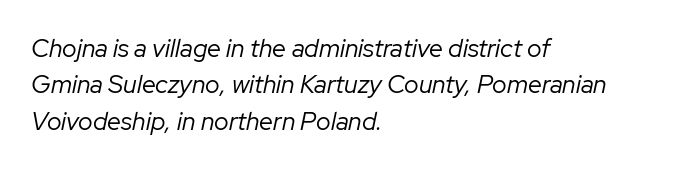
The image shows 25 px text type, italic (leaning right); set left-aligned, normal line spacing (1.46x), normal letter spacing, not underlined.
